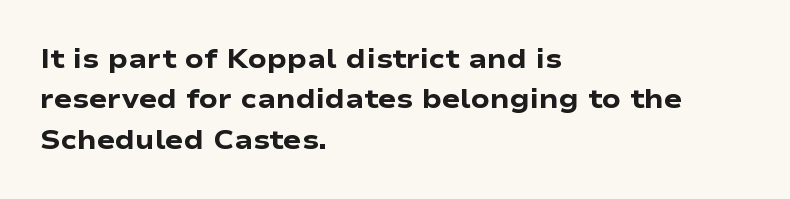
{"italic": "no", "bold": "yes", "underline": "no", "align": "left", "line_spacing": "normal", "line_spacing_ratio": 1.5, "letter_spacing": "normal", "letter_spacing_em": 0.0, "glyph_px": 27}
